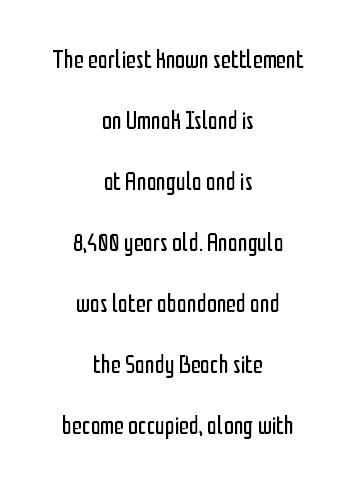
Each new line begins a long way beneath the previous one. Stroke thickness stays within the range of a standard reading face or lighter. The glyphs are unaccompanied by any horizontal stroke below them. This sample uses plain, unmodified letter spacing. Teacher's note: observe the equal gaps on both sides — that is centered alignment.
